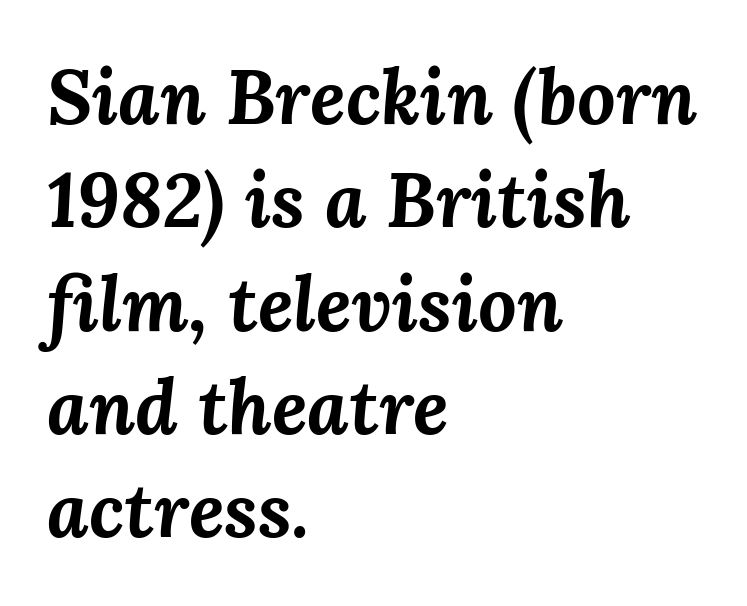
Q: Is the text bold? A: Yes.
Q: Is the text italic (slanted)? A: Yes, it leans right by about 3 degrees.
Q: Is the text underlined? A: No.
Q: How is the paragraph aligned? A: Left-aligned.
Q: Is the spacing between letters normal or unusually wide? A: Normal.
Q: Is the spacing between lines tight, normal or loose? A: Normal.
Q: Width (condensed, normal, or wide)? A: Normal.
Q: Stroke contrast? A: Medium.
Q: x-height? A: Medium.
Q: Monospaced? A: No.
